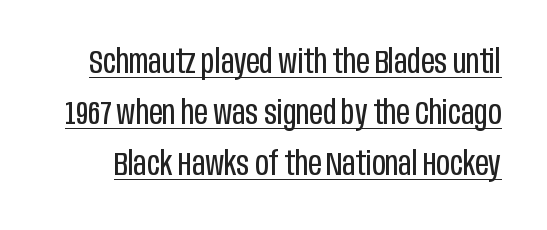
The image shows 33 px regular-weight, condensed sans-serif type, upright; set normal line spacing (1.55x), normal letter spacing, underlined; low stroke contrast and a large x-height.
